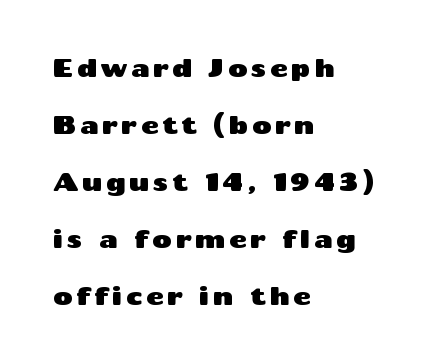
The image shows 24 px text type, upright; set left-aligned, loose line spacing (2.37x), not underlined.
